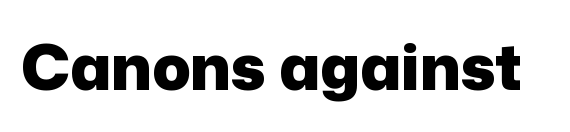
Q: Is the text bold? A: Yes.
Q: Is the text italic (slanted)? A: No, it is upright.
Q: Is the typeface a serif or a sans-serif typeface? A: Sans-serif.
Q: Is the text underlined? A: No.
Q: Is the spacing between letters normal or unusually wide? A: Normal.
Q: Width (condensed, normal, or wide)? A: Normal.
Q: Stroke contrast? A: Low.
Q: x-height? A: Medium.
Q: Monospaced? A: No.
